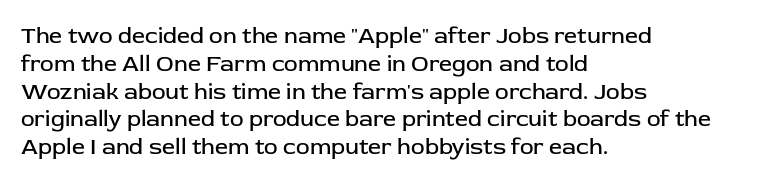
Italic: no, the glyphs are upright roman. Typeset ragged right — the left edge is the straight one. The gaps between neighbouring characters are ordinary and unremarkable. No letter is thick-stroked: the sample isn't bold. Lines of text with bare space underneath.
